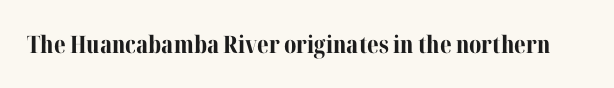
{"italic": "no", "bold": "yes", "underline": "no", "letter_spacing": "normal", "letter_spacing_em": 0.0, "glyph_px": 24}
